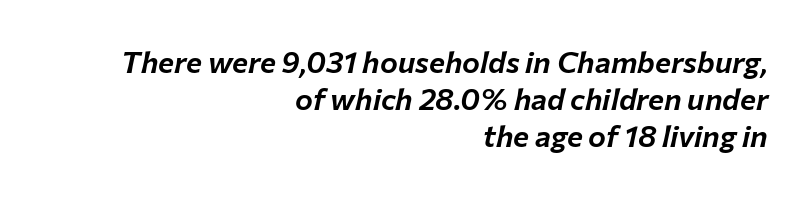
{"italic": "yes", "lean": "right", "slant_degrees": 12, "width": "normal", "stroke_contrast": "low", "x_height": "medium", "monospaced": "no", "underline": "no", "align": "right", "line_spacing_ratio": 1.24, "letter_spacing": "normal", "letter_spacing_em": 0.0, "glyph_px": 30}
